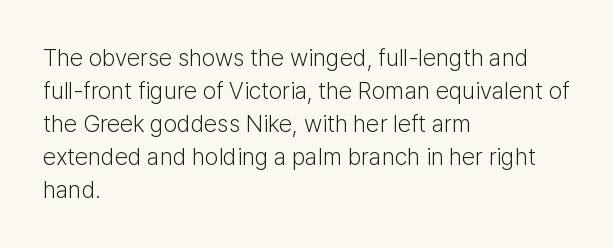
Horizontally, the lines are justified to the leading edge only. A roman cut, with each character standing at attention. The lines sit at an ordinary, default distance from one another. The font sits on the lighter half of the weight spectrum, regular included. Just letters on the line, the space beneath them empty. Standard letterfit; no display-style spreading of the glyphs.
